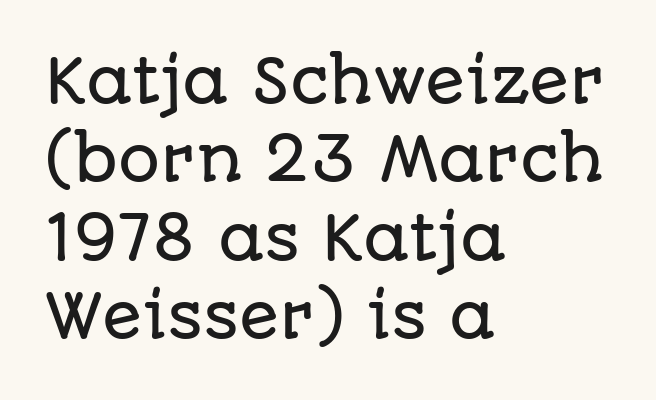
Q: Is the text italic (slanted)? A: No, it is upright.
Q: Is the typeface a serif or a sans-serif typeface? A: Sans-serif.
Q: Is the text underlined? A: No.
Q: How is the paragraph aligned? A: Left-aligned.
Q: Is the spacing between letters normal or unusually wide? A: Normal.
Q: Is the spacing between lines tight, normal or loose? A: Normal.
Q: Width (condensed, normal, or wide)? A: Normal.
Q: Stroke contrast? A: Low.
Q: x-height? A: Large.
Q: Monospaced? A: No.
